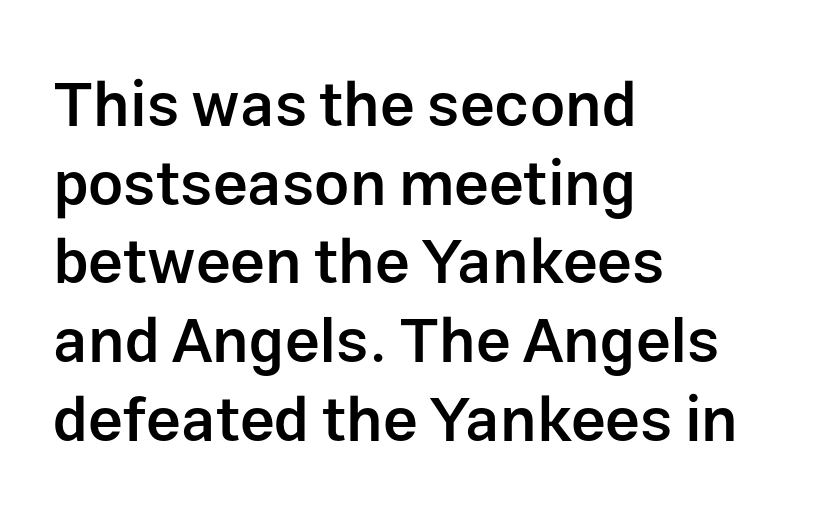
Think of a printed novel: that variable character pitch is what you see here. Typeset ragged right — the left edge is the straight one. This is the in-between weight designers call semibold or demi. Rule under the text: the space is simply empty. Leading: standard.
